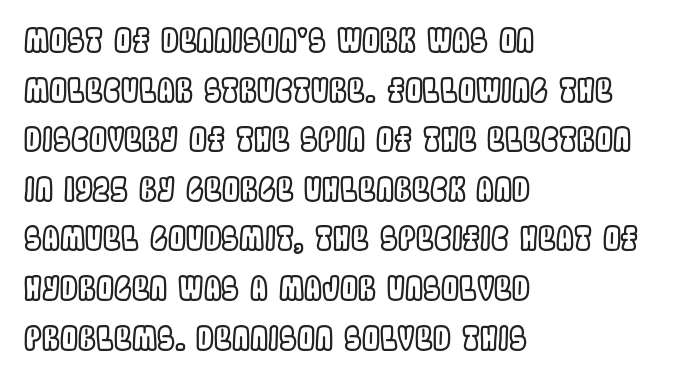
{"italic": "no", "width": "condensed", "x_height": "large", "monospaced": "no", "underline": "no", "align": "left", "line_spacing": "normal", "line_spacing_ratio": 1.55, "letter_spacing": "normal", "letter_spacing_em": 0.0, "glyph_px": 32}
